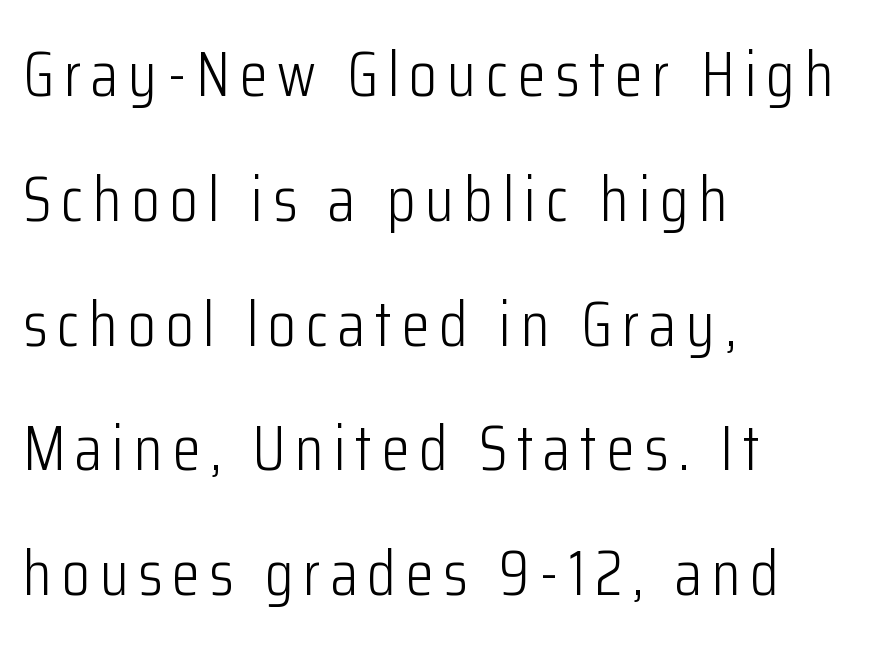
{"serif": "no", "italic": "no", "bold": "no", "weight": "light", "width": "condensed", "stroke_contrast": "low", "x_height": "medium", "monospaced": "no", "underline": "no", "align": "left", "line_spacing": "loose", "line_spacing_ratio": 1.95, "glyph_px": 64}
